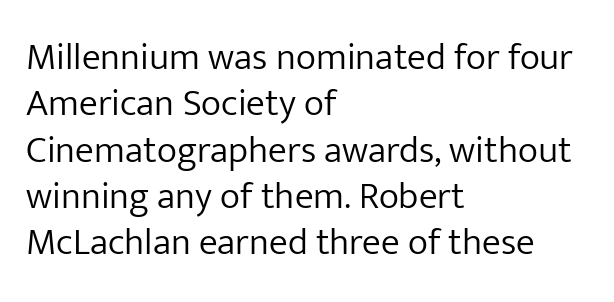
Q: Is the text bold? A: No.
Q: Is the text italic (slanted)? A: No, it is upright.
Q: Is the typeface a serif or a sans-serif typeface? A: Sans-serif.
Q: Is the text underlined? A: No.
Q: How is the paragraph aligned? A: Left-aligned.
Q: Is the spacing between letters normal or unusually wide? A: Normal.
Q: Width (condensed, normal, or wide)? A: Normal.
Q: Stroke contrast? A: Low.
Q: x-height? A: Medium.
Q: Monospaced? A: No.
